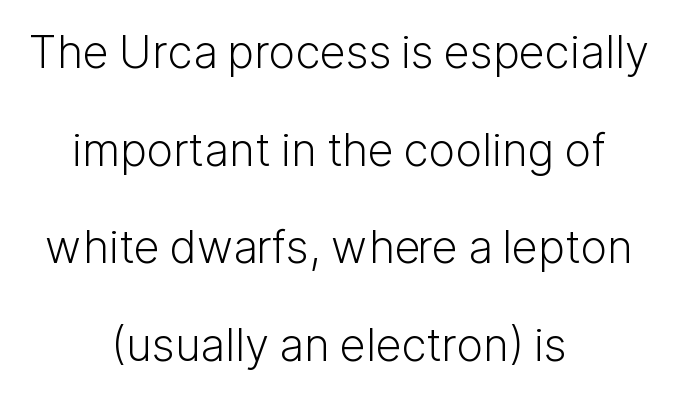
The image shows 45 px light sans-serif type, upright; set centered, loose line spacing (2.17x), normal letter spacing, not underlined; low stroke contrast and a medium x-height.
